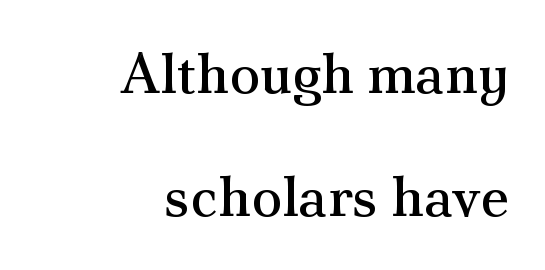
Honestly, the letter spacing is just normal — you wouldn't notice it. A flush-right, rag-left setting is used for this passage. In terms of letterform style, serifs are clearly present. Varying glyph widths throughout — classic text-font behaviour. Stem width sits at or under what a default text font uses. The axis of the letterforms is exactly vertical.
